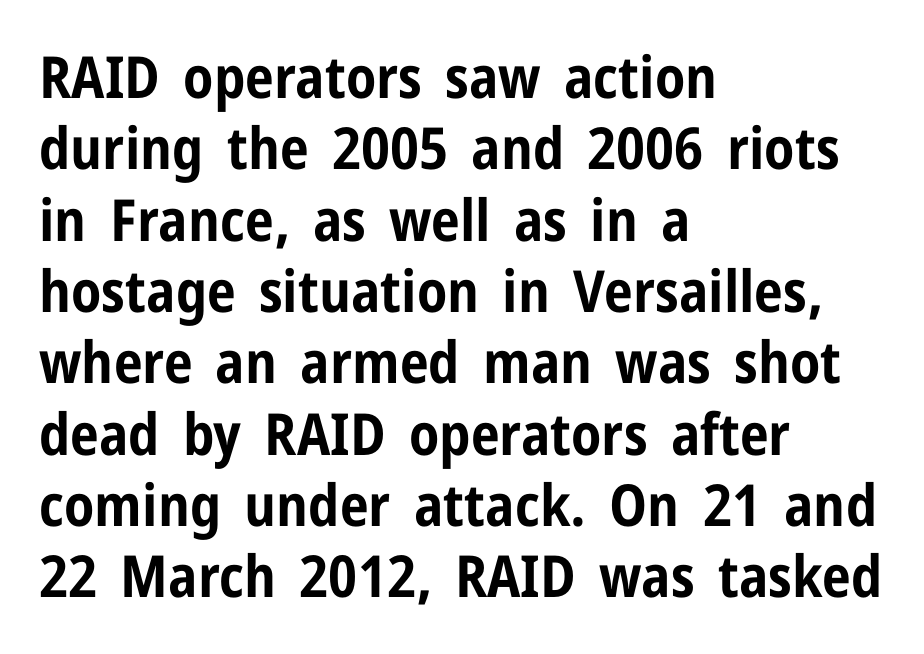
A typesetter would call this zero additional tracking. Here the designer chose a conventional face with non-uniform glyph widths. Underlining? Definitely not there. Note: no serifs on the glyphs. Short and long lines alike share a common starting point at left.
